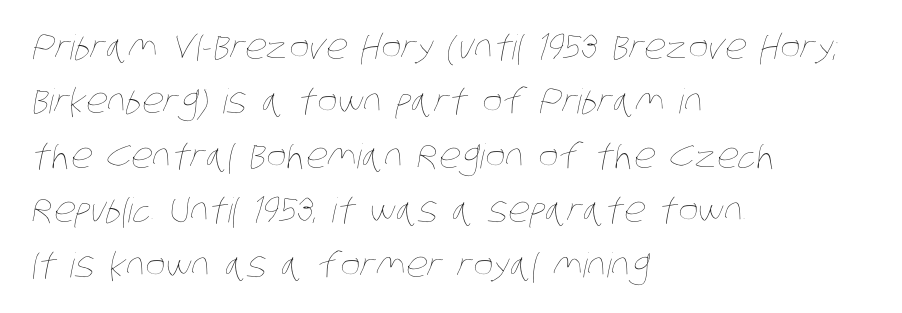
Q: Is the text bold? A: No.
Q: Is the text underlined? A: No.
Q: How is the paragraph aligned? A: Left-aligned.
Q: Is the spacing between letters normal or unusually wide? A: Normal.
Q: Is the spacing between lines tight, normal or loose? A: Normal.
Q: Width (condensed, normal, or wide)? A: Condensed.
Q: Stroke contrast? A: Low.
Q: x-height? A: Large.
Q: Monospaced? A: No.
